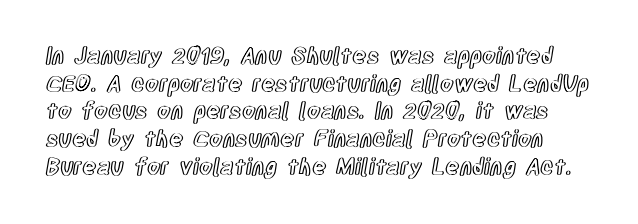
Q: Is the text italic (slanted)? A: Yes.
Q: Is the text underlined? A: No.
Q: Is the spacing between letters normal or unusually wide? A: Normal.
Q: Is the spacing between lines tight, normal or loose? A: Normal.
